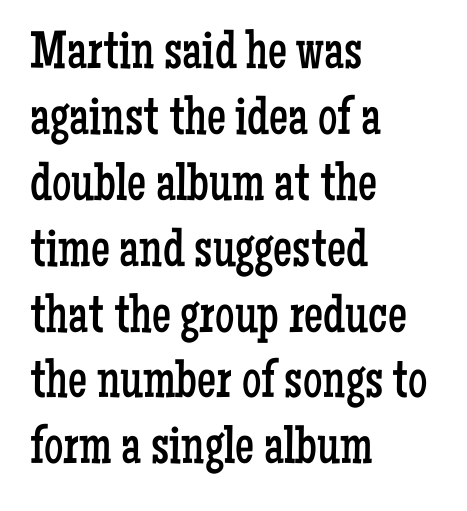
The image shows 54 px regular-weight, condensed serif type, upright; set left-aligned, line spacing 1.22x, normal letter spacing, not underlined; low stroke contrast and a medium x-height.
